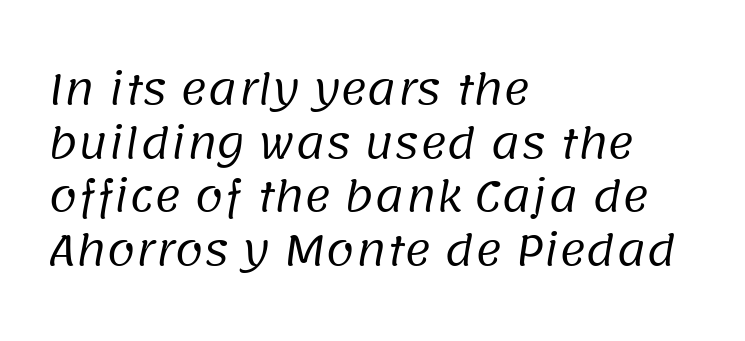
Q: Is the text bold? A: No.
Q: Is the typeface a serif or a sans-serif typeface? A: Sans-serif.
Q: Is the text underlined? A: No.
Q: How is the paragraph aligned? A: Left-aligned.
Q: Is the spacing between letters normal or unusually wide? A: Normal.
Q: Is the spacing between lines tight, normal or loose? A: Normal.
Q: Width (condensed, normal, or wide)? A: Normal.
Q: Stroke contrast? A: Low.
Q: x-height? A: Large.
Q: Monospaced? A: No.
